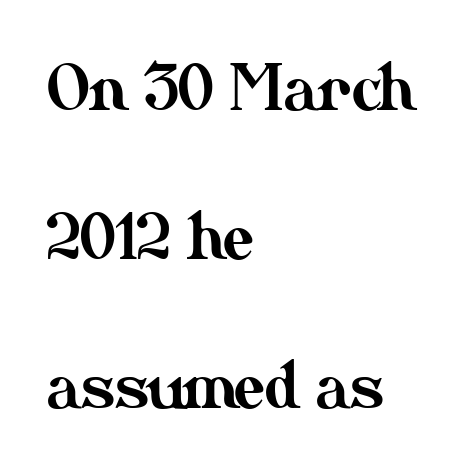
Q: Is the text italic (slanted)? A: No, it is upright.
Q: Is the text underlined? A: No.
Q: How is the paragraph aligned? A: Left-aligned.
Q: Is the spacing between letters normal or unusually wide? A: Normal.
Q: Is the spacing between lines tight, normal or loose? A: Loose.
Q: Width (condensed, normal, or wide)? A: Normal.
Q: Stroke contrast? A: Medium.
Q: x-height? A: Small.
Q: Monospaced? A: No.
